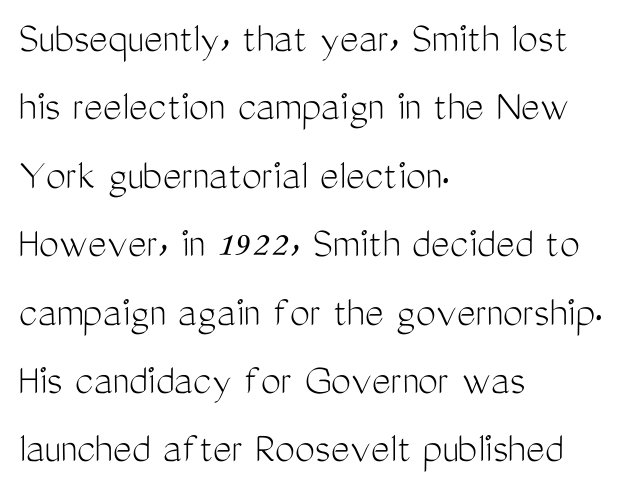
{"serif": "no", "italic": "no", "bold": "no", "weight": "light", "width": "condensed", "stroke_contrast": "medium", "x_height": "medium", "monospaced": "no", "underline": "no", "align": "left", "line_spacing": "normal", "line_spacing_ratio": 1.52, "letter_spacing": "normal", "letter_spacing_em": 0.0, "glyph_px": 45}
